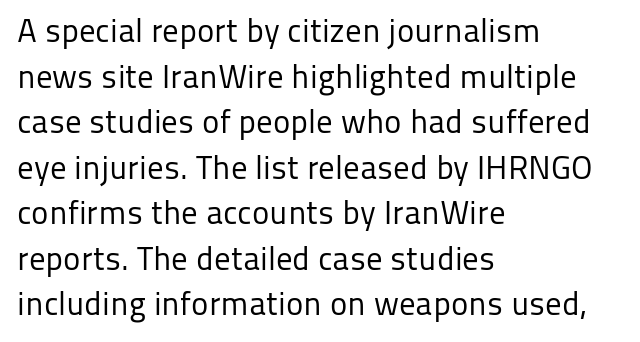
The image shows 33 px regular-weight sans-serif type, upright; set left-aligned, normal line spacing (1.38x), normal letter spacing, not underlined; low stroke contrast and a medium x-height.
